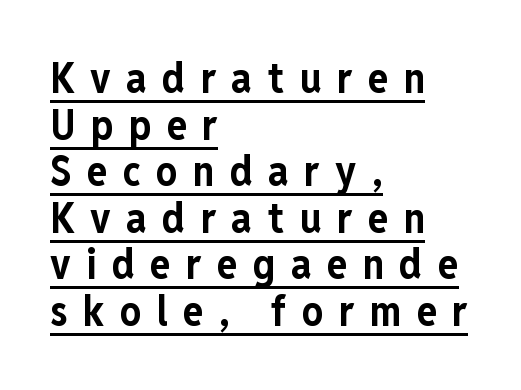
Q: Is the text bold? A: Yes.
Q: Is the text italic (slanted)? A: No, it is upright.
Q: Is the typeface a serif or a sans-serif typeface? A: Sans-serif.
Q: Is the text underlined? A: Yes.
Q: How is the paragraph aligned? A: Left-aligned.
Q: Is the spacing between letters normal or unusually wide? A: Unusually wide.
Q: Is the spacing between lines tight, normal or loose? A: Tight.
Q: Width (condensed, normal, or wide)? A: Condensed.
Q: Stroke contrast? A: Low.
Q: x-height? A: Medium.
Q: Monospaced? A: No.
